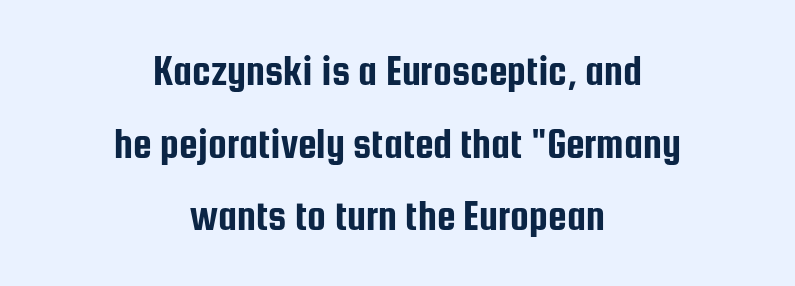
The image shows 42 px condensed sans-serif type, upright; set centered, line spacing 1.73x, normal letter spacing, not underlined; low stroke contrast and a medium x-height.
